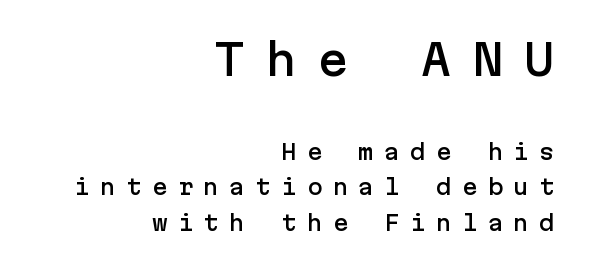
The image shows 42 px sans-serif type, upright; set right-aligned, normal line spacing (1.69x), unusually wide letter spacing (+0.48 em), not underlined; the first (top) block is 2.0x larger; low stroke contrast and a medium x-height.
